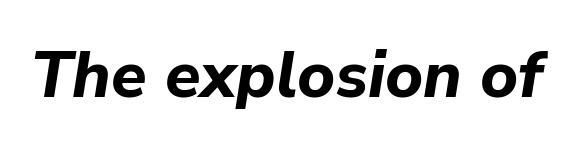
As a designer I'd log this as weight 700, bold. In terms of posture, this sample is oblique. Does extra space separate the letters? No, they use regular spacing. Letters rest on an invisible, unmarked baseline.
